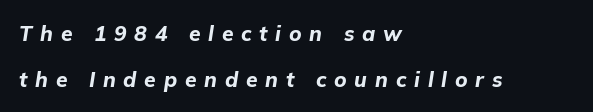
Q: Is the text bold? A: Yes.
Q: Is the text italic (slanted)? A: Yes, it leans right by about 9 degrees.
Q: Is the text underlined? A: No.
Q: How is the paragraph aligned? A: Left-aligned.
Q: Is the spacing between letters normal or unusually wide? A: Unusually wide.
Q: Is the spacing between lines tight, normal or loose? A: Loose.
